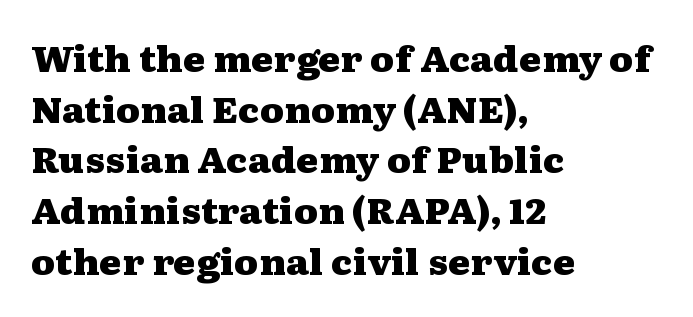
Think of a printed novel: that variable character pitch is what you see here. Ordinary non-slanted type is in use. The characters look thick and weighty, a clear bold. The letterforms sit shoulder to shoulder at normal distance. Descender tails drop into unmarked territory. These lines are composed in type with serifs.
